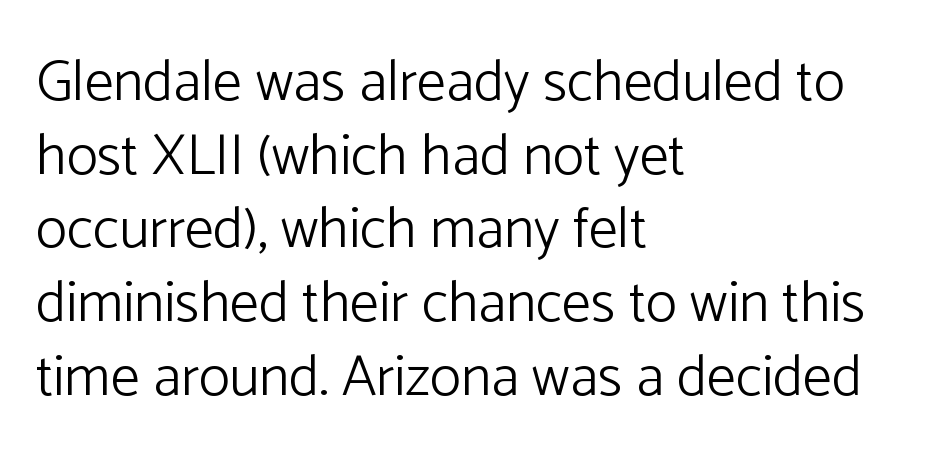
The image shows 58 px light sans-serif type, upright; set left-aligned, normal line spacing (1.27x), normal letter spacing, not underlined; low stroke contrast and a medium x-height.
